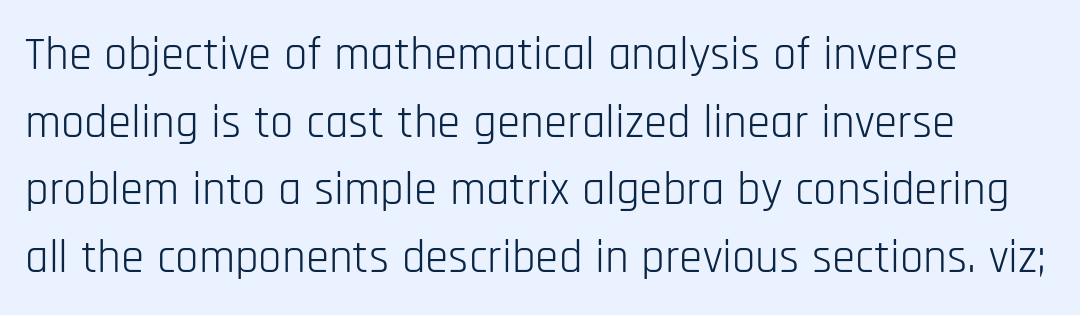
Q: Is the text bold? A: No.
Q: Is the text italic (slanted)? A: No, it is upright.
Q: Is the typeface a serif or a sans-serif typeface? A: Sans-serif.
Q: Is the text underlined? A: No.
Q: Is the spacing between letters normal or unusually wide? A: Normal.
Q: Is the spacing between lines tight, normal or loose? A: Normal.
Q: Width (condensed, normal, or wide)? A: Condensed.
Q: Stroke contrast? A: Low.
Q: x-height? A: Large.
Q: Monospaced? A: No.
